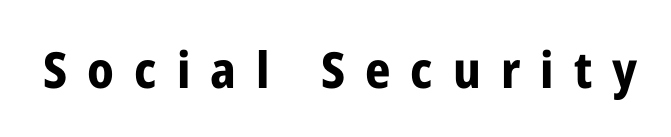
{"serif": "no", "italic": "no", "bold": "yes", "weight": "bold", "width": "condensed", "stroke_contrast": "low", "x_height": "medium", "monospaced": "no", "underline": "no", "letter_spacing": "wide", "letter_spacing_em": 0.4, "glyph_px": 50}
